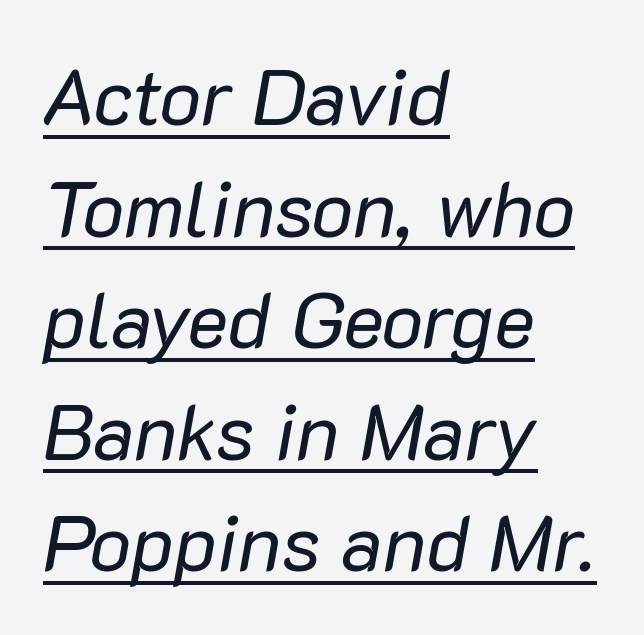
The image shows 78 px regular-weight type, italic (leaning right); set left-aligned, normal line spacing (1.43x), normal letter spacing, underlined; low stroke contrast and a medium x-height.
